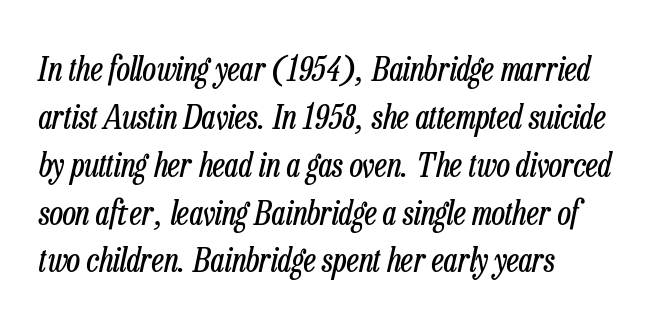
Q: Is the text bold? A: No.
Q: Is the text italic (slanted)? A: Yes, it leans right by about 13 degrees.
Q: Is the text underlined? A: No.
Q: How is the paragraph aligned? A: Left-aligned.
Q: Is the spacing between letters normal or unusually wide? A: Normal.
Q: Is the spacing between lines tight, normal or loose? A: Normal.
Q: Width (condensed, normal, or wide)? A: Condensed.
Q: Stroke contrast? A: Low.
Q: x-height? A: Medium.
Q: Monospaced? A: No.
